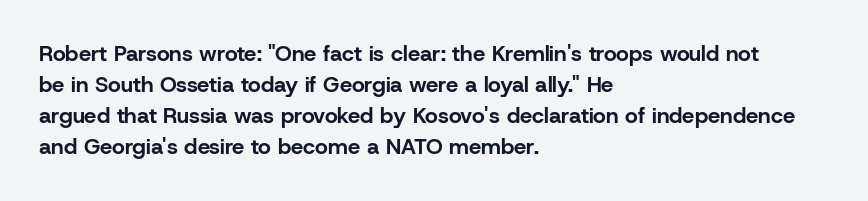
{"italic": "no", "bold": "yes", "underline": "no", "align": "left", "line_spacing": "normal", "line_spacing_ratio": 1.41, "letter_spacing": "normal", "letter_spacing_em": 0.0, "glyph_px": 22}
